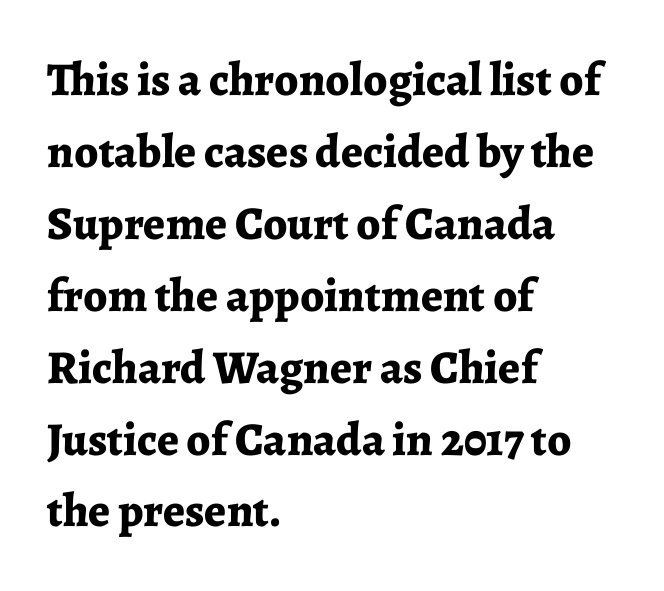
The image shows 47 px bold serif type, upright; set left-aligned, normal line spacing (1.53x), normal letter spacing, not underlined; low stroke contrast and a medium x-height.
